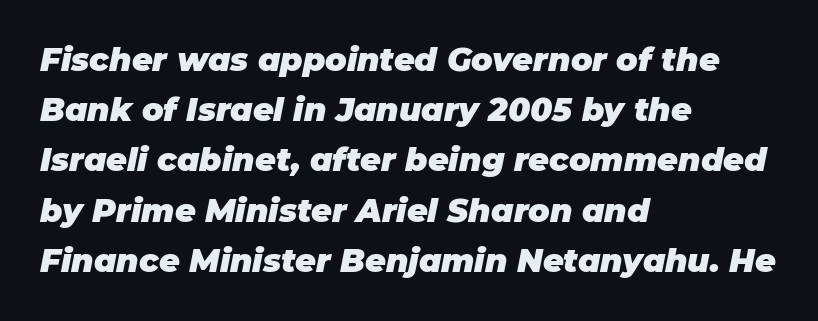
Q: Is the text bold? A: Yes.
Q: Is the text italic (slanted)? A: Yes, it leans right by about 11 degrees.
Q: Is the text underlined? A: No.
Q: How is the paragraph aligned? A: Left-aligned.
Q: Is the spacing between letters normal or unusually wide? A: Normal.
Q: Is the spacing between lines tight, normal or loose? A: Normal.
Q: Width (condensed, normal, or wide)? A: Normal.
Q: Stroke contrast? A: Low.
Q: x-height? A: Large.
Q: Monospaced? A: No.
